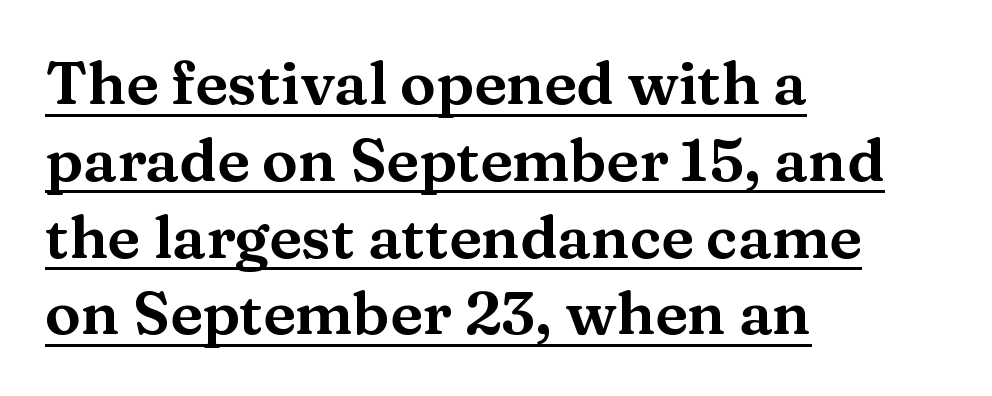
In terms of posture, this sample is upright. All the whitespace from short lines collects on the right. The designer went with a serif here, giving each stem small feet. Successive baselines arrive at the customary interval. Honestly, the underline is the first thing you notice here.
